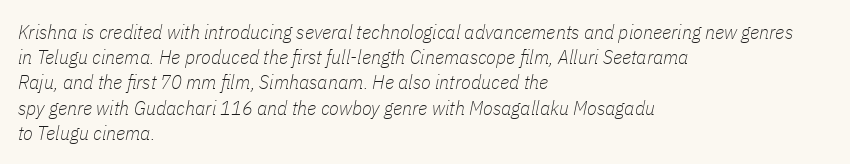
The image shows 20 px text type, italic (leaning right); set left-aligned, normal line spacing (1.26x), normal letter spacing, not underlined.
